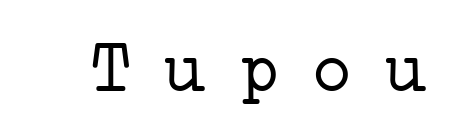
Q: Is the text bold? A: No.
Q: Is the text italic (slanted)? A: No, it is upright.
Q: Is the typeface a serif or a sans-serif typeface? A: Serif.
Q: Is the text underlined? A: No.
Q: Is the spacing between letters normal or unusually wide? A: Unusually wide.
Q: Width (condensed, normal, or wide)? A: Wide.
Q: Stroke contrast? A: Low.
Q: x-height? A: Medium.
